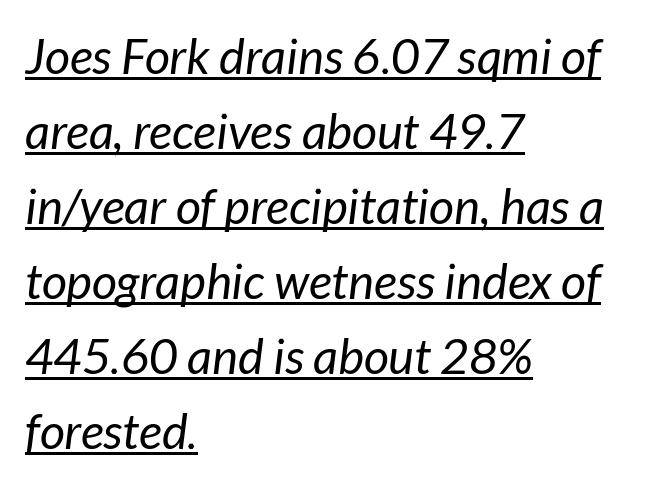
{"italic": "yes", "lean": "right", "slant_degrees": 7, "bold": "no", "weight": "regular", "width": "normal", "stroke_contrast": "low", "x_height": "medium", "monospaced": "no", "underline": "yes", "align": "left", "line_spacing": "normal", "line_spacing_ratio": 1.53, "letter_spacing": "normal", "letter_spacing_em": 0.0, "glyph_px": 49}
